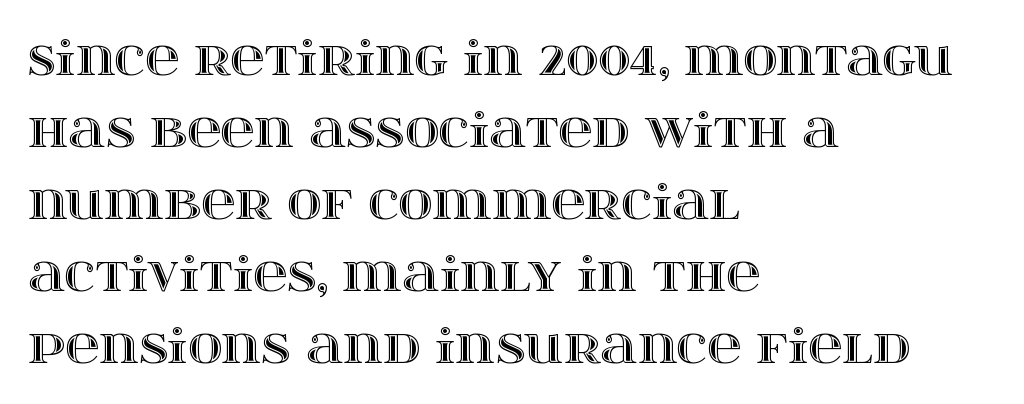
Q: Is the text italic (slanted)? A: No, it is upright.
Q: Is the text underlined? A: No.
Q: How is the paragraph aligned? A: Left-aligned.
Q: Is the spacing between letters normal or unusually wide? A: Normal.
Q: Is the spacing between lines tight, normal or loose? A: Normal.
Q: Width (condensed, normal, or wide)? A: Wide.
Q: x-height? A: Large.
Q: Monospaced? A: No.
